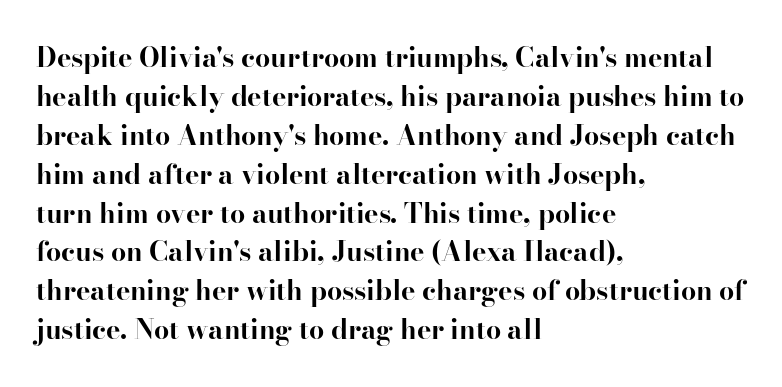
Q: Is the text bold? A: Yes.
Q: Is the text italic (slanted)? A: No, it is upright.
Q: Is the text underlined? A: No.
Q: How is the paragraph aligned? A: Left-aligned.
Q: Is the spacing between letters normal or unusually wide? A: Normal.
Q: Is the spacing between lines tight, normal or loose? A: Normal.
